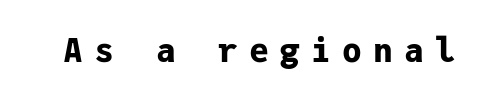
Caption: bold face, heavy strokes. Nobody drew a line under any word here. The tracking reads as deliberately expanded to a designer's eye. The face used here is a sans, in the tradition of grotesques and geometrics. Monospaced: the letters line up in strict vertical columns. Characters remain perfectly vertical along every line.
